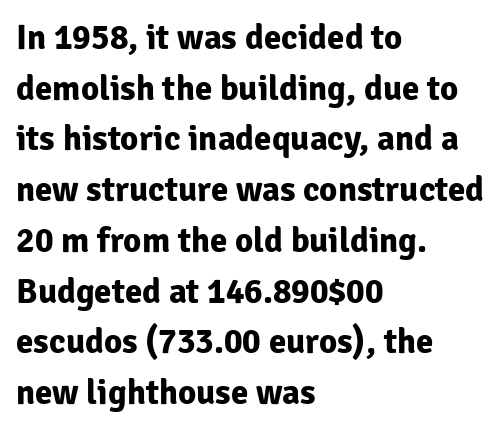
Q: Is the text bold? A: Yes.
Q: Is the text italic (slanted)? A: No, it is upright.
Q: Is the typeface a serif or a sans-serif typeface? A: Sans-serif.
Q: Is the text underlined? A: No.
Q: How is the paragraph aligned? A: Left-aligned.
Q: Is the spacing between letters normal or unusually wide? A: Normal.
Q: Is the spacing between lines tight, normal or loose? A: Normal.
Q: Width (condensed, normal, or wide)? A: Normal.
Q: Stroke contrast? A: Low.
Q: x-height? A: Medium.
Q: Monospaced? A: No.
